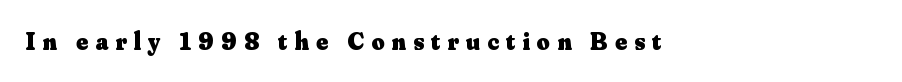
The image shows 25 px bold type, upright; set left-aligned, unusually wide letter spacing (+0.29 em), not underlined.
